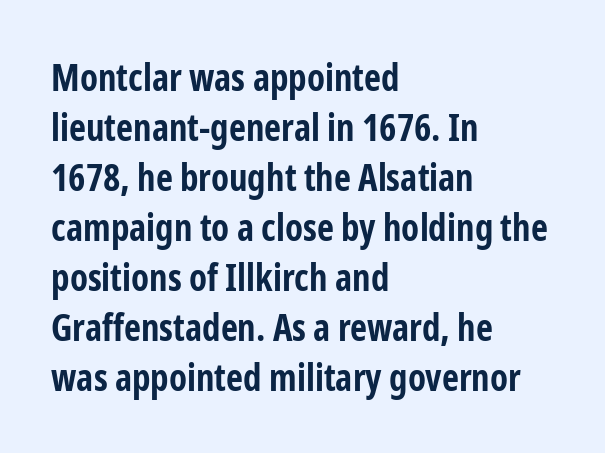
{"serif": "no", "italic": "no", "bold": "yes", "weight": "bold", "width": "condensed", "stroke_contrast": "low", "x_height": "medium", "monospaced": "no", "underline": "no", "align": "left", "line_spacing": "normal", "line_spacing_ratio": 1.35, "letter_spacing": "normal", "letter_spacing_em": 0.0, "glyph_px": 37}
